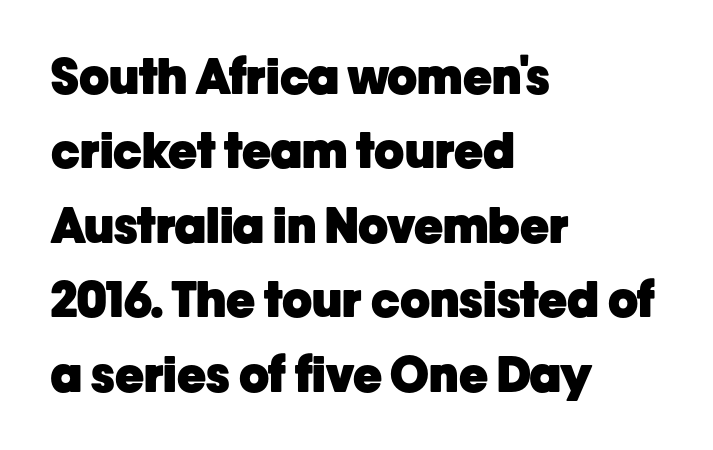
The image shows 49 px heavy sans-serif type, upright; set left-aligned, normal line spacing (1.52x), normal letter spacing, not underlined; low stroke contrast and a medium x-height.
